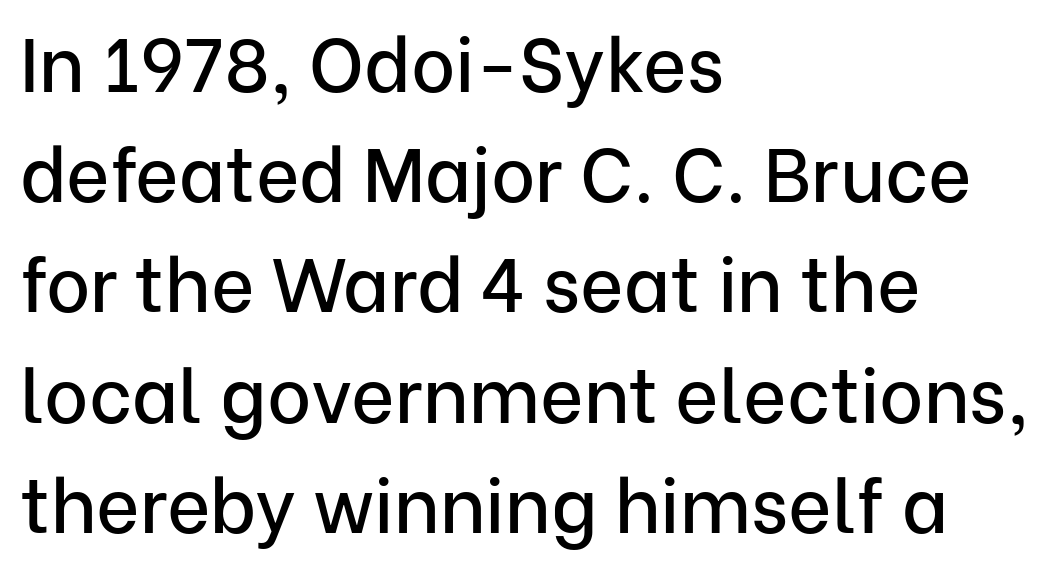
{"serif": "no", "italic": "no", "width": "normal", "stroke_contrast": "low", "x_height": "medium", "monospaced": "no", "underline": "no", "align": "left", "line_spacing": "normal", "line_spacing_ratio": 1.47, "letter_spacing": "normal", "letter_spacing_em": 0.0, "glyph_px": 75}
